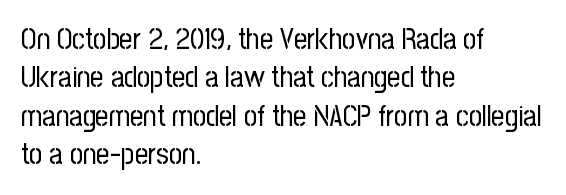
Q: Is the text bold? A: No.
Q: Is the text italic (slanted)? A: No, it is upright.
Q: Is the typeface a serif or a sans-serif typeface? A: Sans-serif.
Q: Is the text underlined? A: No.
Q: How is the paragraph aligned? A: Left-aligned.
Q: Is the spacing between letters normal or unusually wide? A: Normal.
Q: Is the spacing between lines tight, normal or loose? A: Normal.
Q: Width (condensed, normal, or wide)? A: Condensed.
Q: Stroke contrast? A: Low.
Q: x-height? A: Medium.
Q: Monospaced? A: No.
